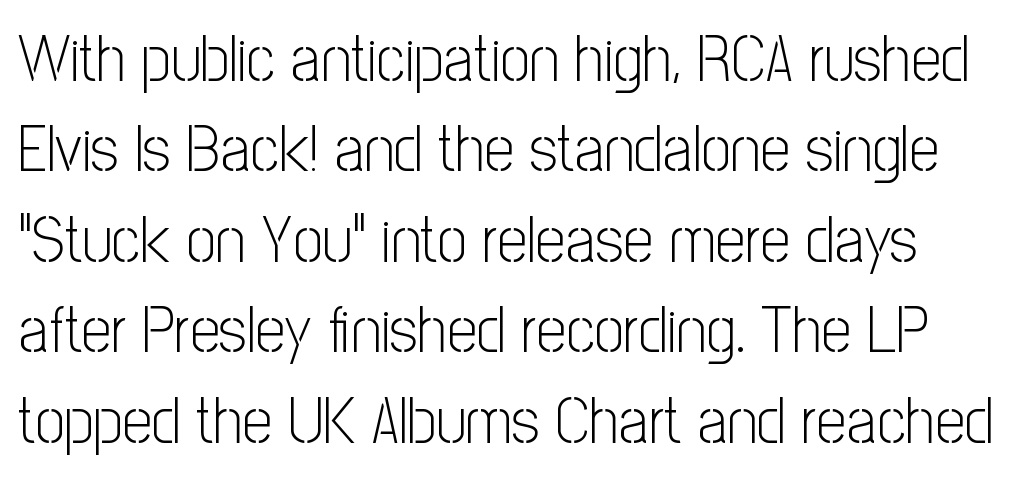
These lines are rendered in a variable-pitch font. These glyphs show unthickened strokes, regular width or finer. Short note: letters normally spaced. You can tell it's not italic because the verticals are truly vertical. Interline gaps are of average width in this sample.
